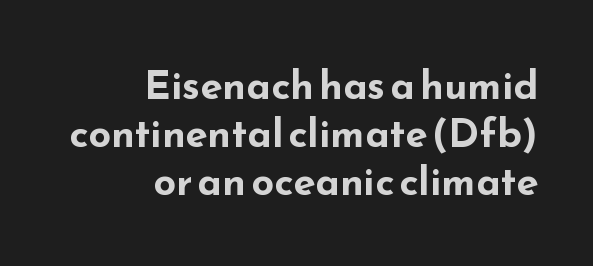
The face used here is a sans, in the tradition of grotesques and geometrics. The space beneath each line is pristine and unruled. The letters stand straight up with perfectly vertical stems. A typesetter would call this proportional, since set widths differ per character. Set as a true bold cut, around the 700 mark. Caption: standard tracking, unaltered.
